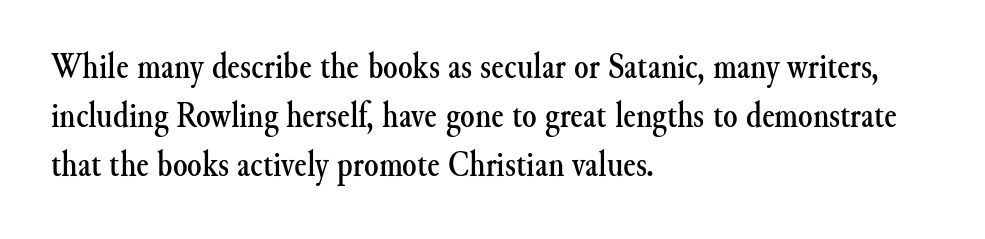
The image shows 37 px serif type, upright; set left-aligned, normal line spacing (1.33x), normal letter spacing, not underlined; medium stroke contrast and a small x-height.
